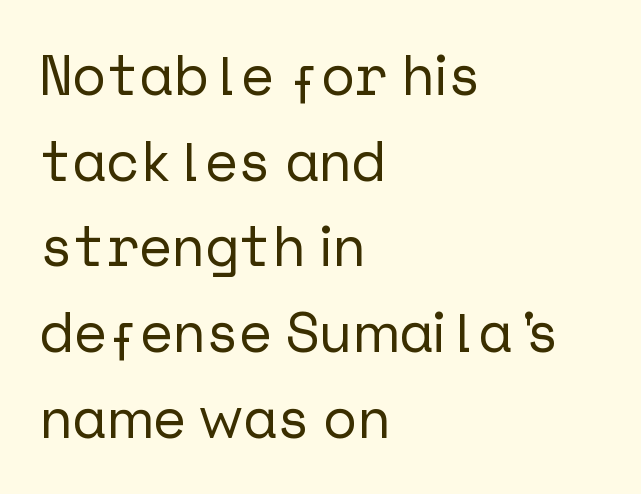
{"serif": "no", "italic": "no", "width": "normal", "stroke_contrast": "low", "x_height": "medium", "underline": "no", "align": "left", "line_spacing": "normal", "line_spacing_ratio": 1.53, "letter_spacing": "normal", "letter_spacing_em": 0.0, "glyph_px": 56}
